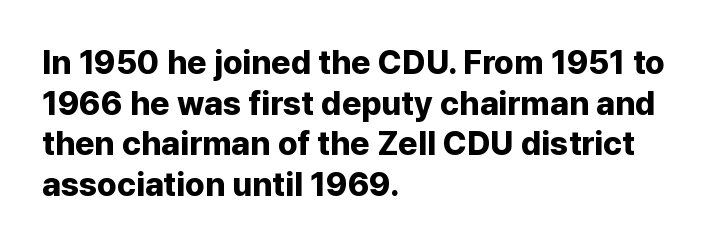
The strokes are fattened all the way to bold. Check where the strokes stop: nothing finishes them off — pure sans. The specimen reads as upright at a glance. Beneath every word, the page is bare. This rendering leaves character spacing at its baseline value.
